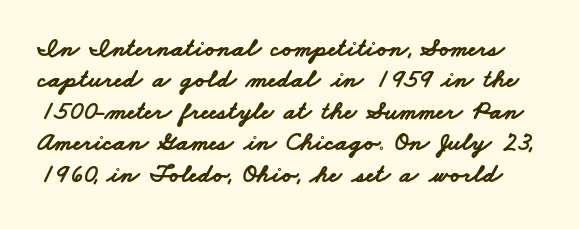
{"bold": "yes", "underline": "no", "line_spacing_ratio": 1.21, "letter_spacing": "normal", "letter_spacing_em": 0.0, "glyph_px": 26}
